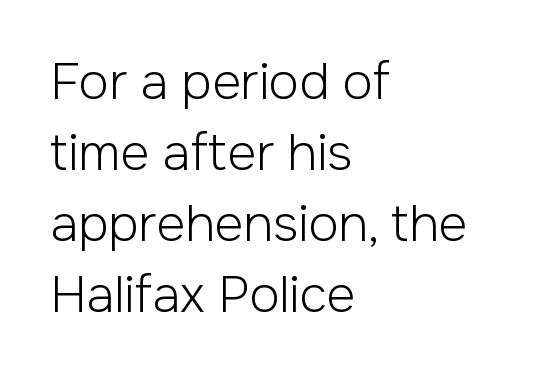
The image shows 50 px light sans-serif type, upright; set left-aligned, normal line spacing (1.42x), normal letter spacing, not underlined; low stroke contrast and a medium x-height.
